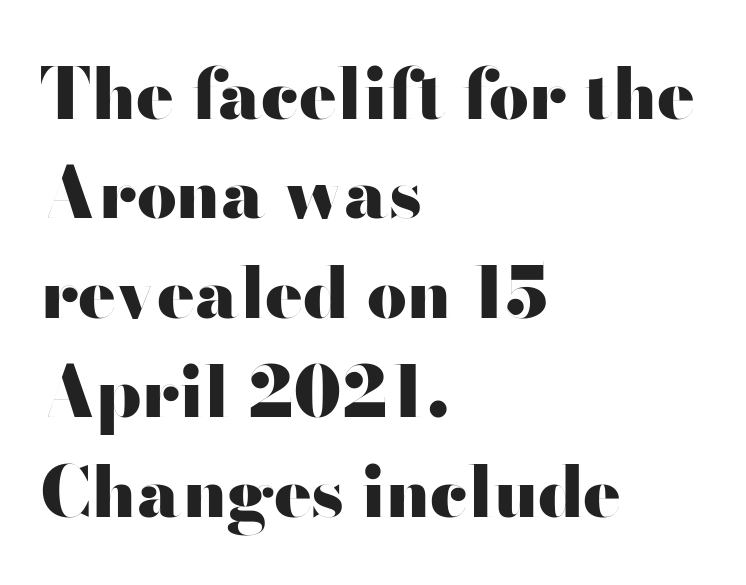
Think of a printed novel: that variable character pitch is what you see here. Vertically, the passage feels balanced, rows spaced as you'd expect. Horizontally, the lines are justified to the leading edge only. Lines of text with bare space underneath. Typesetter's note: full bold, strokes at maximum text heaviness.
